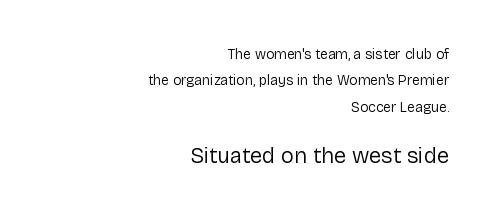
{"italic": "no", "bold": "no", "underline": "no", "align": "right", "line_spacing_ratio": 1.88, "letter_spacing": "normal", "letter_spacing_em": 0.0, "larger_block": "second", "size_ratio": 1.57, "glyph_px": 22}
